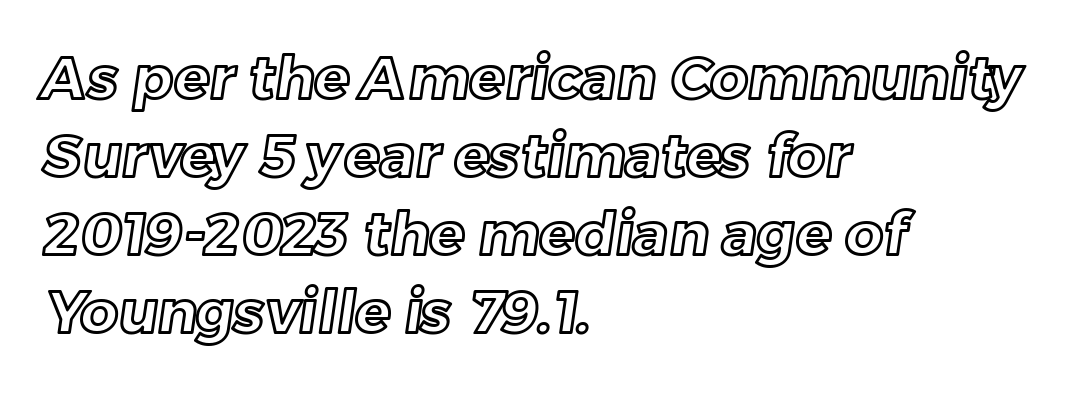
{"width": "normal", "x_height": "medium", "monospaced": "no", "underline": "no", "align": "left", "line_spacing": "normal", "line_spacing_ratio": 1.32, "letter_spacing": "normal", "letter_spacing_em": 0.0, "glyph_px": 59}
